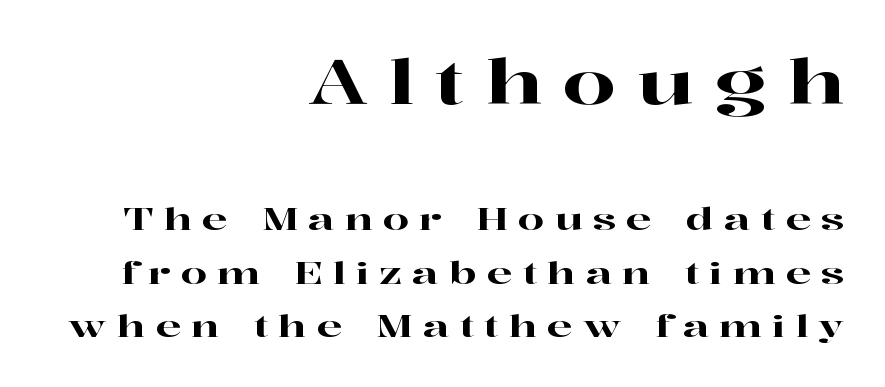
Q: Is the text italic (slanted)? A: No, it is upright.
Q: Is the typeface a serif or a sans-serif typeface? A: Serif.
Q: Is the text underlined? A: No.
Q: How is the paragraph aligned? A: Right-aligned.
Q: Is the spacing between letters normal or unusually wide? A: Unusually wide.
Q: Which block of text is set in a larger size, the first (top) or the second (bottom)? A: The first (top) one.
Q: Width (condensed, normal, or wide)? A: Wide.
Q: Stroke contrast? A: High.
Q: x-height? A: Medium.
Q: Monospaced? A: No.
